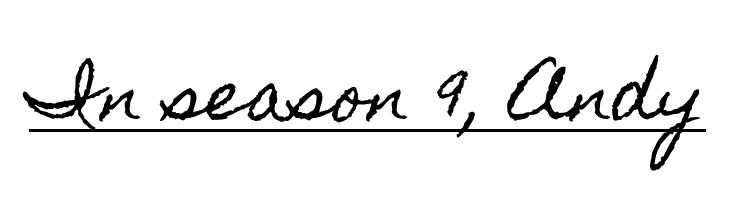
The image shows 69 px condensed type; set normal letter spacing, underlined; a small x-height.
